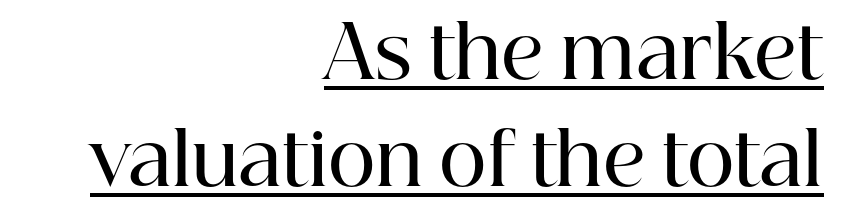
The image shows 73 px semibold serif type, upright; set right-aligned, normal line spacing (1.47x), normal letter spacing, underlined; high stroke contrast and a medium x-height.
